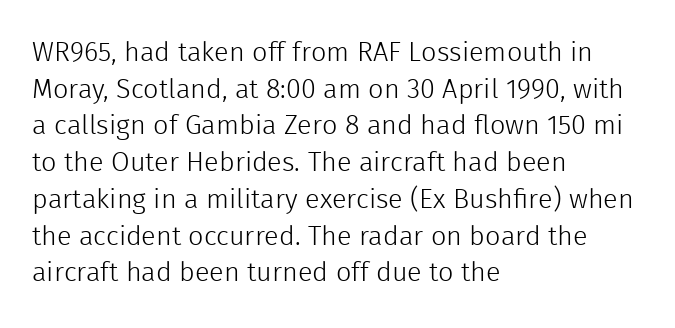
Reading down the block, your eye returns to a fixed left position each line. Do the letters lean? They stand straight. The strip under each line holds only bare page. Bold? No — there's no thickening of the strokes. Line spacing here is normal. Glyph-to-glyph distance matches everyday printed text.
